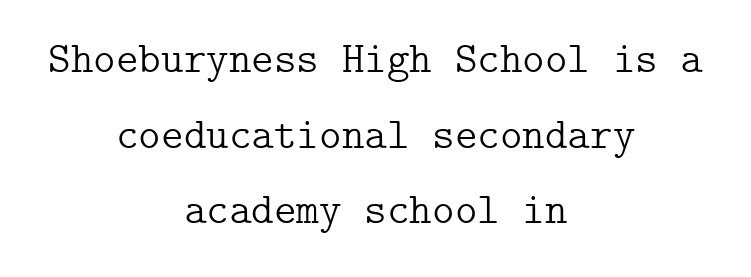
{"serif": "yes", "italic": "no", "bold": "no", "weight": "light", "width": "normal", "stroke_contrast": "low", "x_height": "medium", "underline": "no", "align": "center", "line_spacing_ratio": 1.76, "letter_spacing": "normal", "letter_spacing_em": 0.0, "glyph_px": 43}
